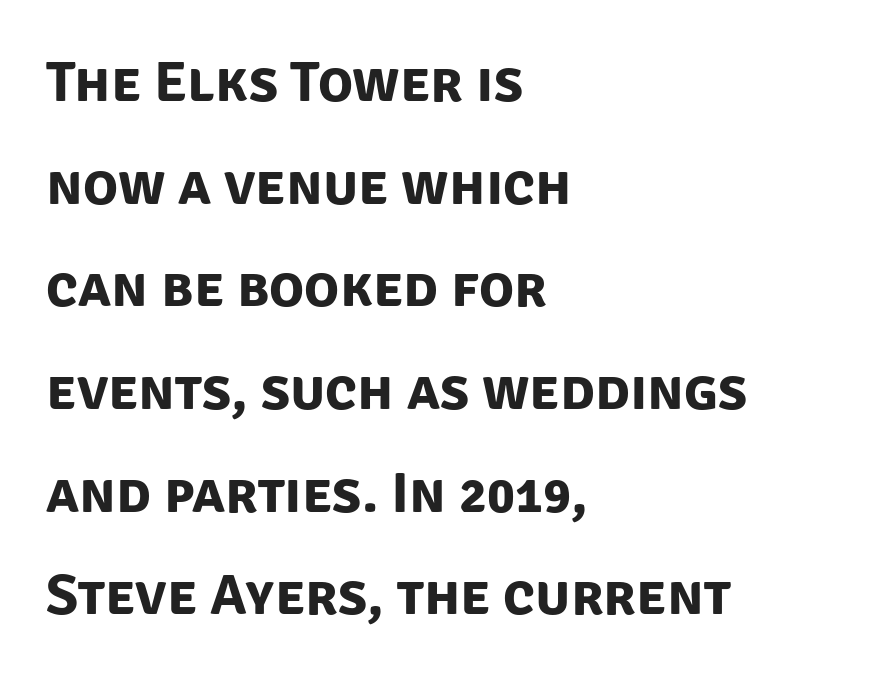
The image shows 58 px bold sans-serif type; set left-aligned, line spacing 1.77x, normal letter spacing, not underlined; low stroke contrast and a large x-height.
